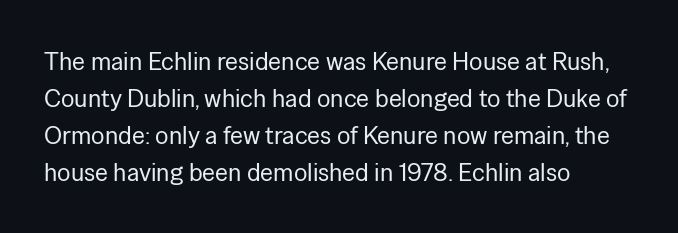
{"italic": "no", "bold": "no", "underline": "no", "align": "left", "line_spacing": "normal", "line_spacing_ratio": 1.48, "letter_spacing": "normal", "letter_spacing_em": 0.0, "glyph_px": 25}
